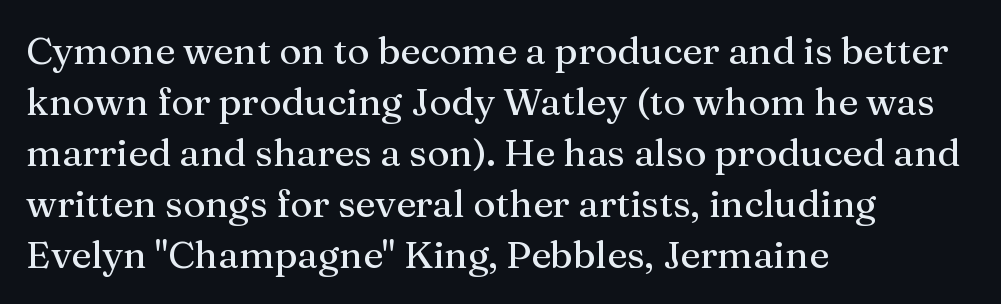
{"serif": "yes", "italic": "no", "width": "normal", "stroke_contrast": "medium", "x_height": "medium", "monospaced": "no", "underline": "no", "align": "left", "line_spacing": "normal", "line_spacing_ratio": 1.34, "letter_spacing": "normal", "letter_spacing_em": 0.0, "glyph_px": 38}
